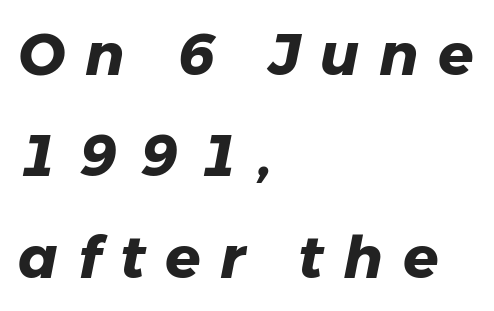
{"italic": "yes", "lean": "right", "slant_degrees": 11, "bold": "yes", "weight": "heavy", "width": "normal", "stroke_contrast": "low", "x_height": "medium", "monospaced": "no", "underline": "no", "align": "left", "line_spacing_ratio": 1.75, "letter_spacing": "wide", "letter_spacing_em": 0.34, "glyph_px": 58}
